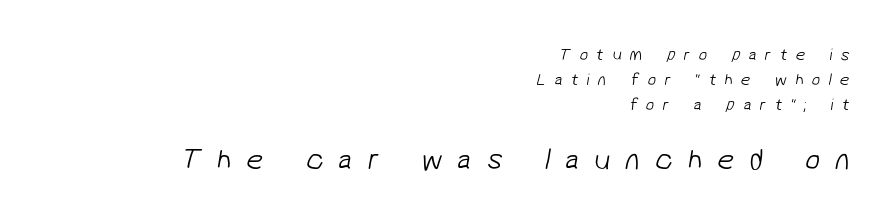
{"serif": "no", "bold": "no", "weight": "light", "width": "normal", "stroke_contrast": "low", "x_height": "medium", "monospaced": "no", "underline": "no", "align": "right", "line_spacing": "normal", "line_spacing_ratio": 1.47, "letter_spacing": "wide", "letter_spacing_em": 0.49, "larger_block": "second", "size_ratio": 1.76, "glyph_px": 30}
